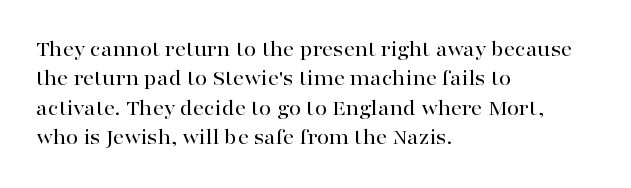
{"italic": "no", "underline": "no", "align": "left", "line_spacing": "normal", "line_spacing_ratio": 1.34, "letter_spacing": "normal", "letter_spacing_em": 0.0, "glyph_px": 22}
